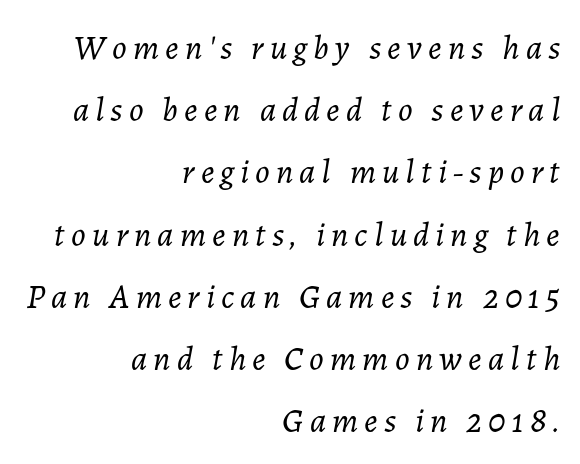
Q: Is the text bold? A: No.
Q: Is the text italic (slanted)? A: Yes, it leans right by about 7 degrees.
Q: Is the text underlined? A: No.
Q: How is the paragraph aligned? A: Right-aligned.
Q: Width (condensed, normal, or wide)? A: Normal.
Q: Stroke contrast? A: Low.
Q: x-height? A: Medium.
Q: Monospaced? A: No.
